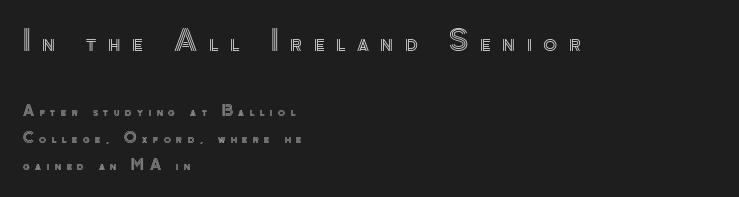
Q: Is the text italic (slanted)? A: No, it is upright.
Q: Is the text underlined? A: No.
Q: How is the paragraph aligned? A: Left-aligned.
Q: Is the spacing between letters normal or unusually wide? A: Unusually wide.
Q: Is the spacing between lines tight, normal or loose? A: Loose.
Q: Which block of text is set in a larger size, the first (top) or the second (bottom)? A: The first (top) one.
Q: Width (condensed, normal, or wide)? A: Normal.
Q: x-height? A: Small.
Q: Monospaced? A: No.
